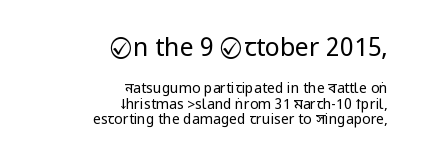
Q: Is the text bold? A: No.
Q: Is the text italic (slanted)? A: No, it is upright.
Q: Is the text underlined? A: No.
Q: How is the paragraph aligned? A: Right-aligned.
Q: Is the spacing between letters normal or unusually wide? A: Normal.
Q: Is the spacing between lines tight, normal or loose? A: Tight.
Q: Which block of text is set in a larger size, the first (top) or the second (bottom)? A: The first (top) one.
